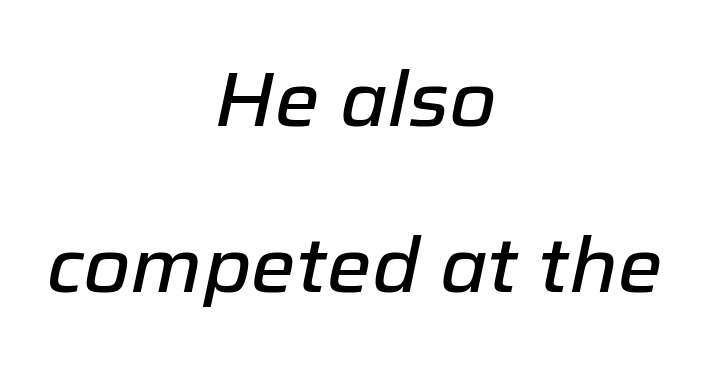
Q: Is the text italic (slanted)? A: Yes, it leans right by about 12 degrees.
Q: Is the text underlined? A: No.
Q: How is the paragraph aligned? A: Centered.
Q: Is the spacing between letters normal or unusually wide? A: Normal.
Q: Is the spacing between lines tight, normal or loose? A: Loose.
Q: Width (condensed, normal, or wide)? A: Normal.
Q: Stroke contrast? A: Low.
Q: x-height? A: Medium.
Q: Monospaced? A: No.
